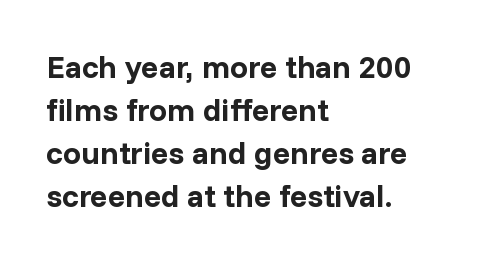
The image shows 32 px bold sans-serif type, upright; set left-aligned, normal line spacing (1.34x), normal letter spacing, not underlined; low stroke contrast and a medium x-height.
